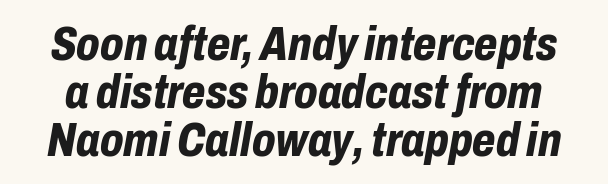
The image shows 48 px bold, condensed type, italic (leaning right); set tight line spacing (1.0x), normal letter spacing, not underlined; low stroke contrast and a medium x-height.
